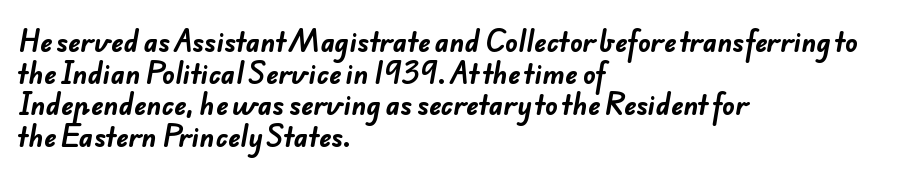
{"bold": "yes", "underline": "no", "align": "left", "line_spacing_ratio": 1.22, "letter_spacing": "normal", "letter_spacing_em": 0.0, "glyph_px": 26}
